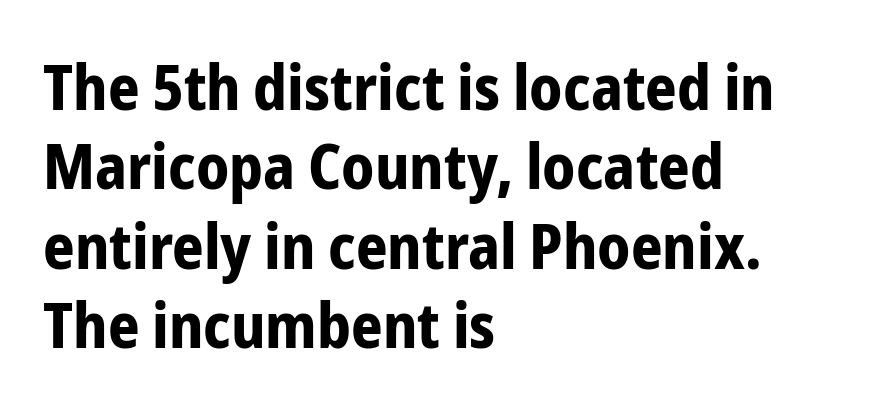
These lines sit exactly where default settings would place them. The text was rendered using a sans face with plain stroke endings. Any mark beneath the type? The region is blank. This sample uses plain, unmodified letter spacing. Vertical strokes here are truly vertical. These lines carry a lot of weight — the face is fully bold.
